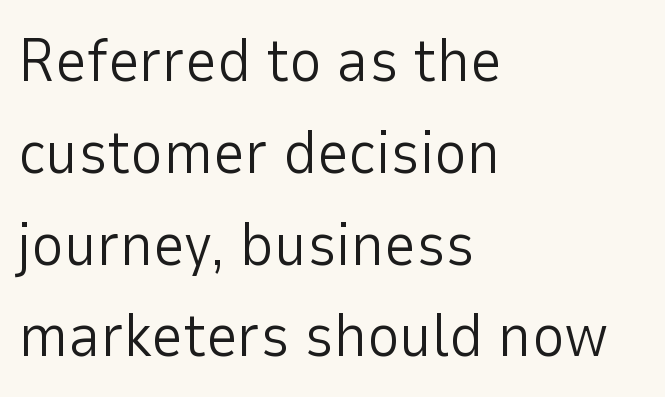
Q: Is the text bold? A: No.
Q: Is the text italic (slanted)? A: No, it is upright.
Q: Is the typeface a serif or a sans-serif typeface? A: Sans-serif.
Q: Is the text underlined? A: No.
Q: How is the paragraph aligned? A: Left-aligned.
Q: Is the spacing between letters normal or unusually wide? A: Normal.
Q: Is the spacing between lines tight, normal or loose? A: Normal.
Q: Width (condensed, normal, or wide)? A: Normal.
Q: Stroke contrast? A: Low.
Q: x-height? A: Medium.
Q: Monospaced? A: No.
